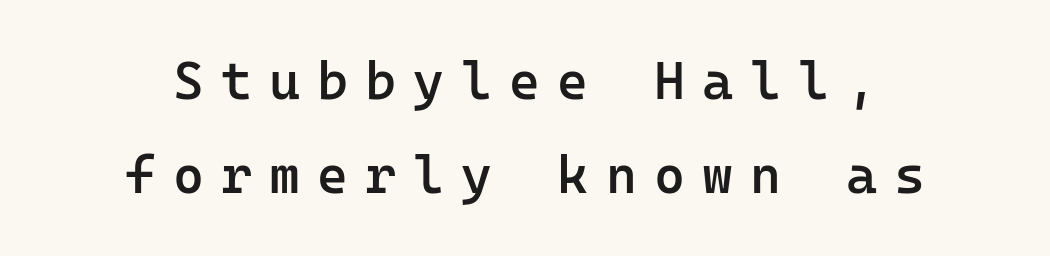
{"serif": "no", "italic": "no", "bold": "semi", "weight": "semibold", "width": "normal", "stroke_contrast": "low", "x_height": "medium", "monospaced": "yes", "underline": "no", "align": "center", "line_spacing_ratio": 1.78, "letter_spacing": "wide", "letter_spacing_em": 0.32, "glyph_px": 53}
